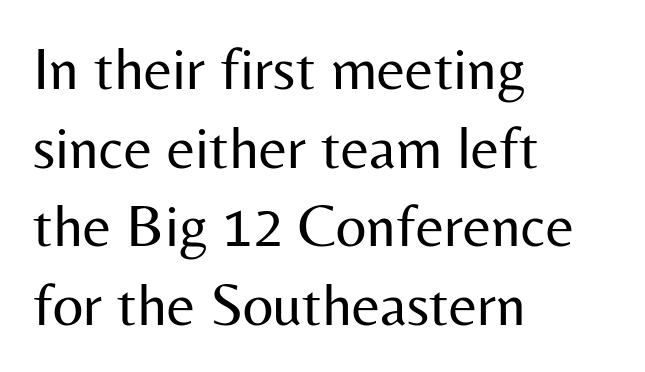
Q: Is the text bold? A: No.
Q: Is the text italic (slanted)? A: No, it is upright.
Q: Is the typeface a serif or a sans-serif typeface? A: Sans-serif.
Q: Is the text underlined? A: No.
Q: How is the paragraph aligned? A: Left-aligned.
Q: Is the spacing between letters normal or unusually wide? A: Normal.
Q: Is the spacing between lines tight, normal or loose? A: Normal.
Q: Width (condensed, normal, or wide)? A: Normal.
Q: Stroke contrast? A: Medium.
Q: x-height? A: Medium.
Q: Monospaced? A: No.
